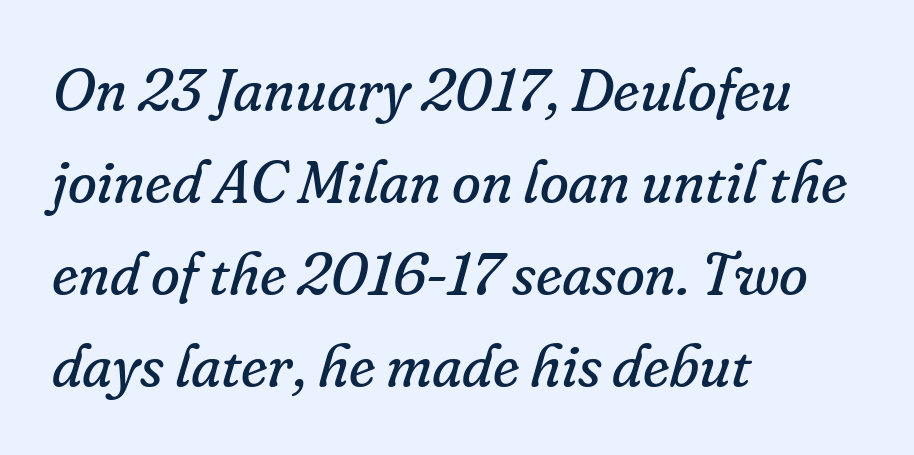
{"serif": "yes", "italic": "yes", "lean": "right", "slant_degrees": 16, "bold": "no", "weight": "regular", "width": "normal", "stroke_contrast": "low", "x_height": "small", "monospaced": "no", "underline": "no", "align": "left", "line_spacing": "normal", "line_spacing_ratio": 1.56, "letter_spacing": "normal", "letter_spacing_em": 0.0, "glyph_px": 59}
